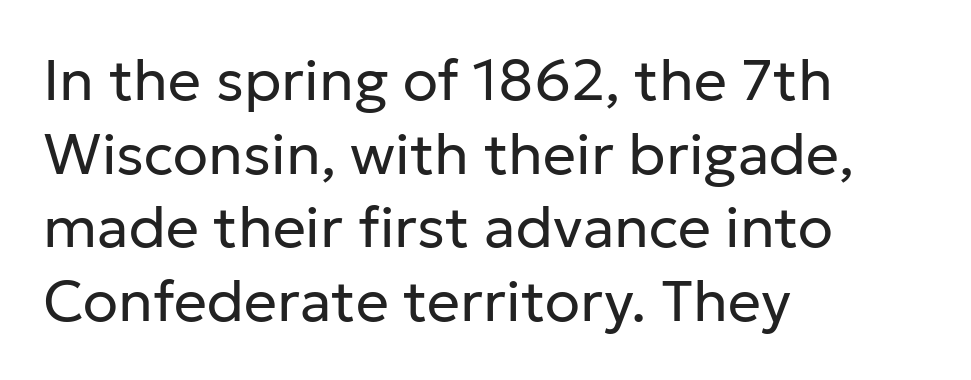
The image shows 58 px regular-weight sans-serif type, upright; set left-aligned, normal line spacing (1.27x), normal letter spacing, not underlined; low stroke contrast and a medium x-height.
